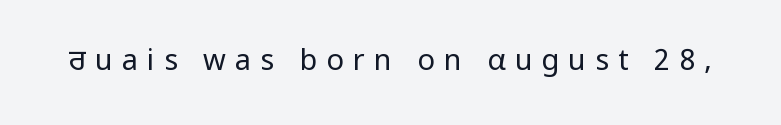
The image shows 29 px regular-weight sans-serif type, upright; set unusually wide letter spacing (+0.31 em), not underlined; low stroke contrast and a medium x-height.
